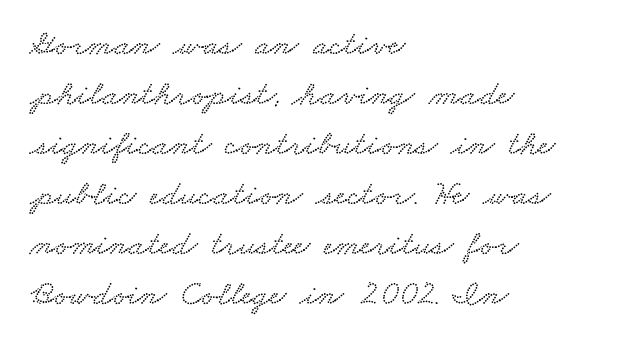
The image shows 35 px wide type; set left-aligned, normal line spacing (1.43x), normal letter spacing, not underlined; low stroke contrast and a small x-height.
